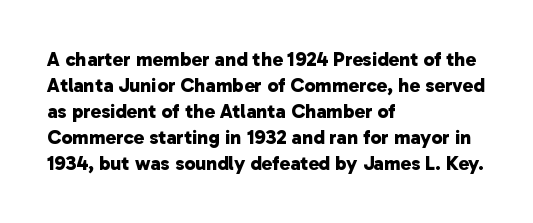
Q: Is the text bold? A: Yes.
Q: Is the text underlined? A: No.
Q: How is the paragraph aligned? A: Left-aligned.
Q: Is the spacing between letters normal or unusually wide? A: Normal.
Q: Is the spacing between lines tight, normal or loose? A: Normal.
